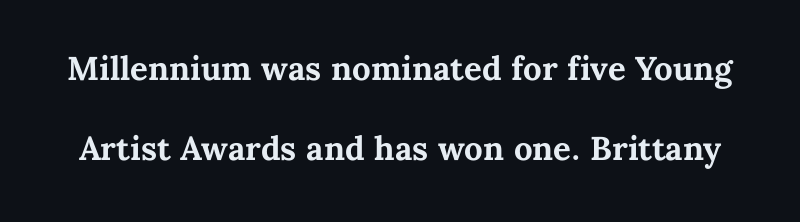
On the weight axis this lands at bold, roughly 700. Baseline-to-baseline distance is far greater than the letter height. The font's upright variant was chosen for this text. Characters follow at the spacing the type designer built in. Looks like regular typesetting: each glyph gets only the width it needs.
